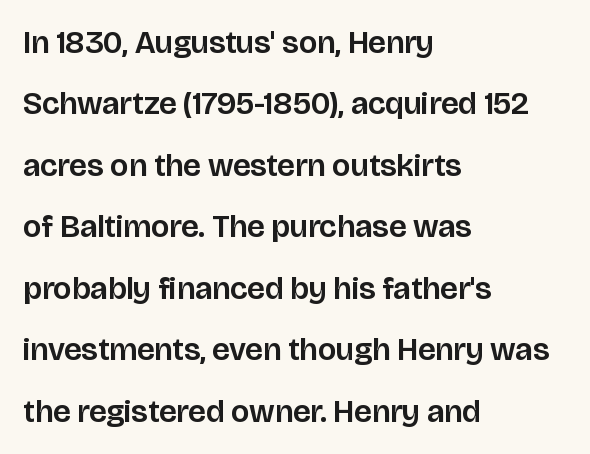
Q: Is the text italic (slanted)? A: No, it is upright.
Q: Is the typeface a serif or a sans-serif typeface? A: Sans-serif.
Q: Is the text underlined? A: No.
Q: How is the paragraph aligned? A: Left-aligned.
Q: Is the spacing between letters normal or unusually wide? A: Normal.
Q: Is the spacing between lines tight, normal or loose? A: Loose.
Q: Width (condensed, normal, or wide)? A: Normal.
Q: Stroke contrast? A: Low.
Q: x-height? A: Large.
Q: Monospaced? A: No.
